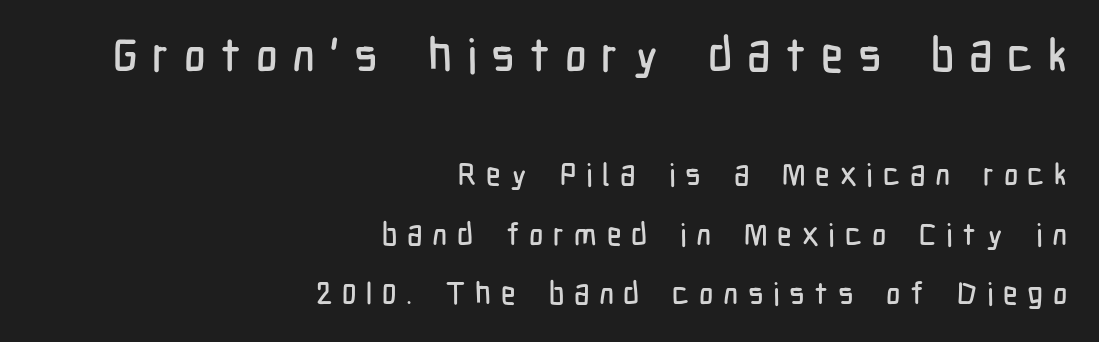
{"serif": "no", "italic": "no", "width": "condensed", "stroke_contrast": "low", "x_height": "medium", "monospaced": "no", "underline": "no", "align": "right", "line_spacing": "loose", "line_spacing_ratio": 1.91, "letter_spacing": "wide", "letter_spacing_em": 0.31, "larger_block": "first", "size_ratio": 1.52, "glyph_px": 47}
